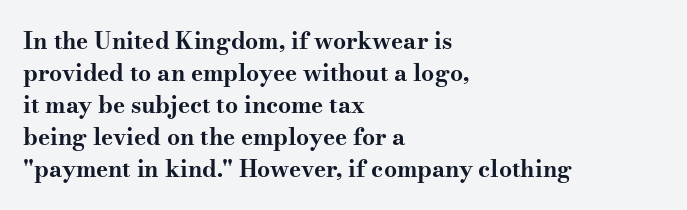
Compared with typical paragraphs, the rows here are spaced about the same. In terms of posture, this sample is upright. You'd pick this weight for a headline — it's a proper bold. Typeset ragged right — the left edge is the straight one.
